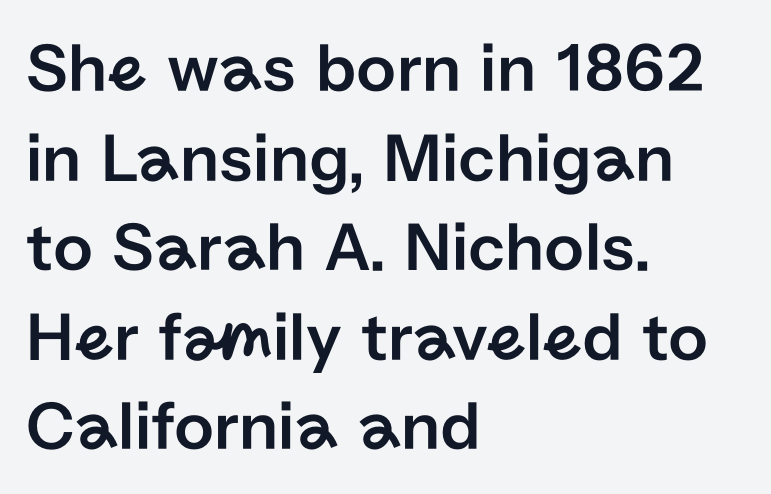
Q: Is the text italic (slanted)? A: No, it is upright.
Q: Is the typeface a serif or a sans-serif typeface? A: Sans-serif.
Q: Is the text underlined? A: No.
Q: How is the paragraph aligned? A: Left-aligned.
Q: Is the spacing between letters normal or unusually wide? A: Normal.
Q: Is the spacing between lines tight, normal or loose? A: Normal.
Q: Width (condensed, normal, or wide)? A: Normal.
Q: Stroke contrast? A: Low.
Q: x-height? A: Medium.
Q: Monospaced? A: No.
